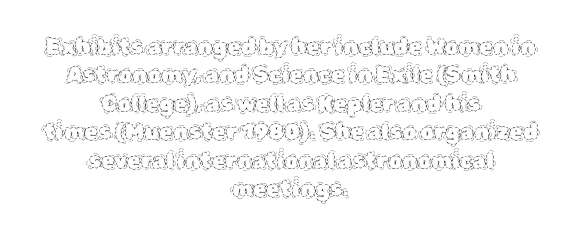
{"italic": "no", "bold": "no", "underline": "no", "align": "center", "line_spacing": "normal", "line_spacing_ratio": 1.29, "letter_spacing": "normal", "letter_spacing_em": 0.0, "glyph_px": 22}
